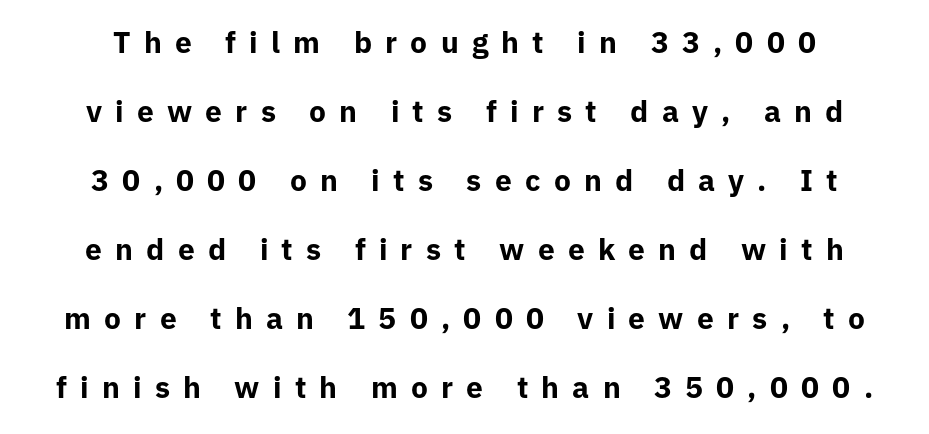
The image shows 30 px bold sans-serif type, upright; set centered, loose line spacing (2.3x), unusually wide letter spacing (+0.44 em), not underlined; low stroke contrast and a medium x-height.
